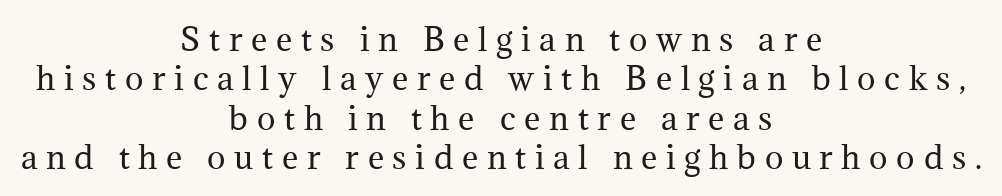
The image shows 31 px regular-weight serif type, upright; set centered, normal line spacing (1.27x), unusually wide letter spacing (+0.28 em), not underlined; medium stroke contrast and a medium x-height.
